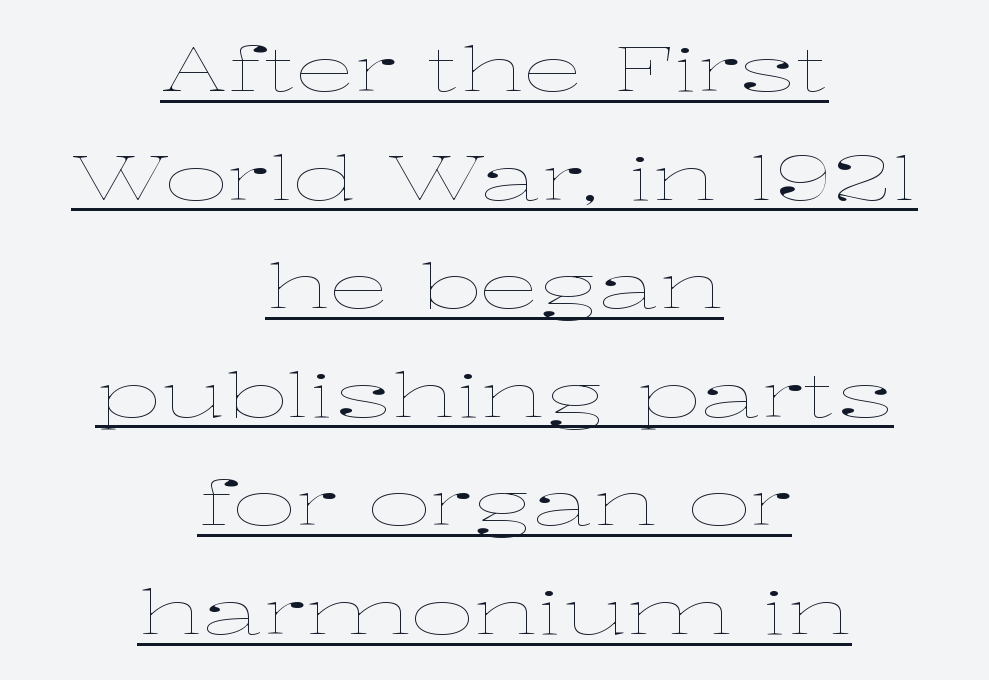
This is the regular roman posture of the typeface. In terms of letterspacing, this is plain default setting. Like a heading marked for emphasis, these lines bear an underscore. This is not heavy type; no bold has been used.
